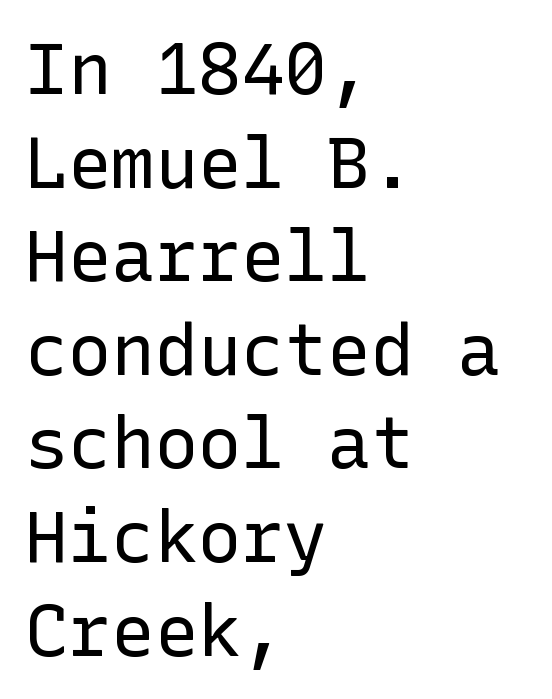
{"serif": "no", "italic": "no", "bold": "no", "weight": "regular", "width": "normal", "stroke_contrast": "low", "x_height": "medium", "underline": "no", "align": "left", "line_spacing": "normal", "line_spacing_ratio": 1.3, "letter_spacing": "normal", "letter_spacing_em": 0.0, "glyph_px": 72}
